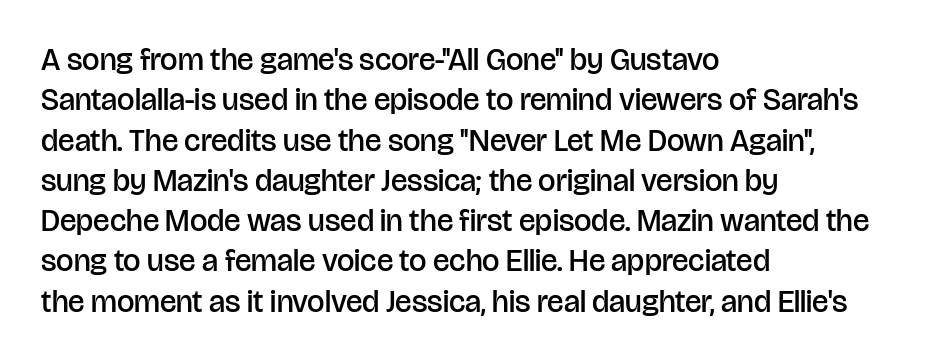
The image shows 31 px semibold sans-serif type, upright; set left-aligned, normal line spacing (1.3x), normal letter spacing, not underlined; low stroke contrast and a large x-height.
